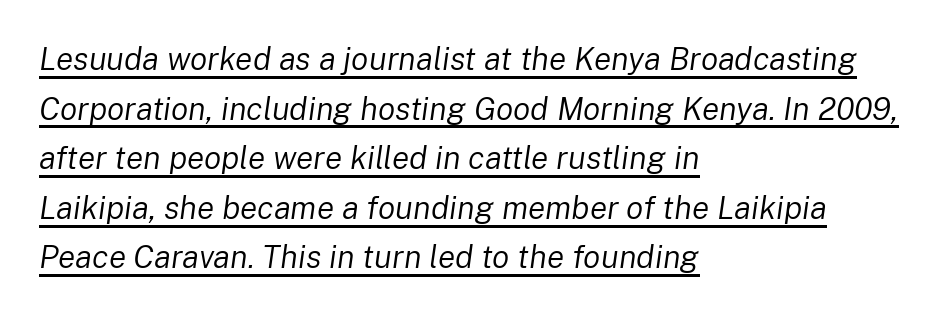
Posture: slanted. The weight tops out at a normal text grade. Each letter keeps its own natural width here, so spacing adapts to shape. The glyphs are accompanied by a horizontal stroke just below them.
